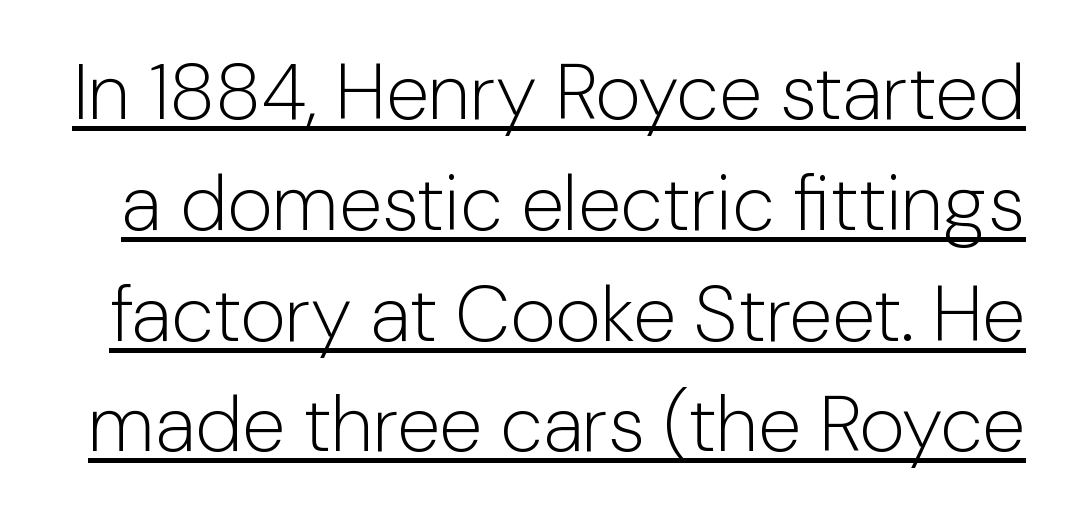
Q: Is the text bold? A: No.
Q: Is the text italic (slanted)? A: No, it is upright.
Q: Is the typeface a serif or a sans-serif typeface? A: Sans-serif.
Q: Is the text underlined? A: Yes.
Q: Is the spacing between letters normal or unusually wide? A: Normal.
Q: Is the spacing between lines tight, normal or loose? A: Normal.
Q: Width (condensed, normal, or wide)? A: Normal.
Q: Stroke contrast? A: Low.
Q: x-height? A: Medium.
Q: Monospaced? A: No.
